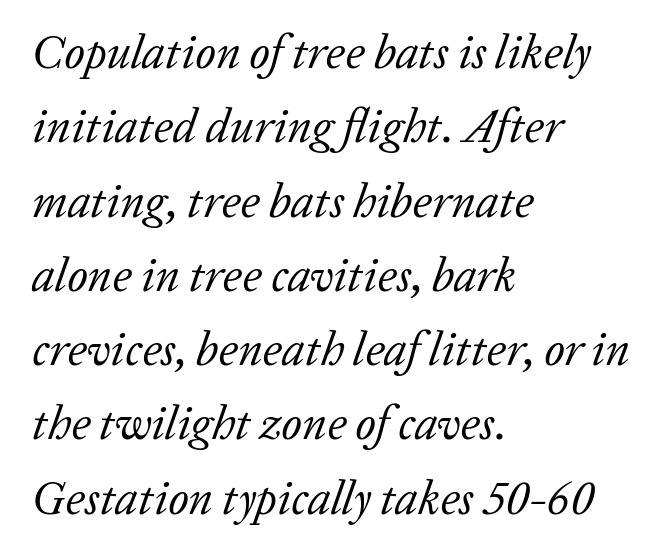
The image shows 47 px regular-weight serif type, italic (leaning right); set left-aligned, normal line spacing (1.58x), normal letter spacing, not underlined; low stroke contrast and a medium x-height.
